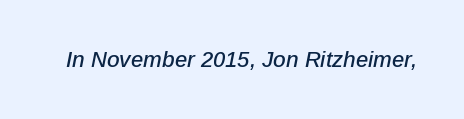
{"italic": "yes", "lean": "right", "slant_degrees": 12, "underline": "no", "letter_spacing": "normal", "letter_spacing_em": 0.0, "glyph_px": 22}
